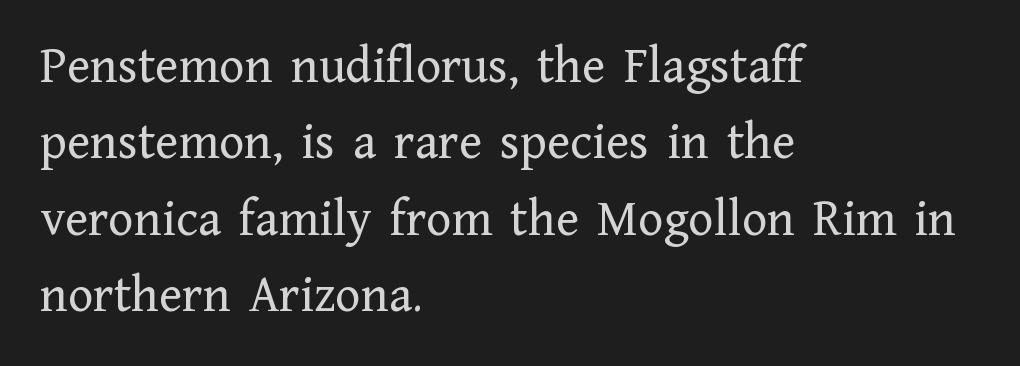
In CSS terms this would be text-align: left. The area under the type is left untouched. Unlike italic type, these characters show no tilt at all. Proportional: the letters do not fall into vertical columns. Notice how descenders clear the ascenders below comfortably — that's standard leading.
